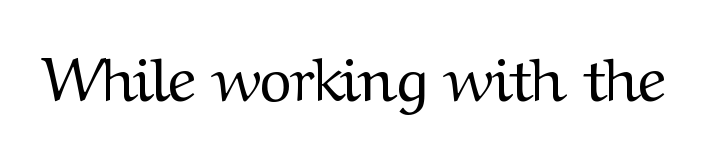
The image shows 62 px regular-weight serif type, upright; set normal letter spacing, not underlined; medium stroke contrast and a medium x-height.
